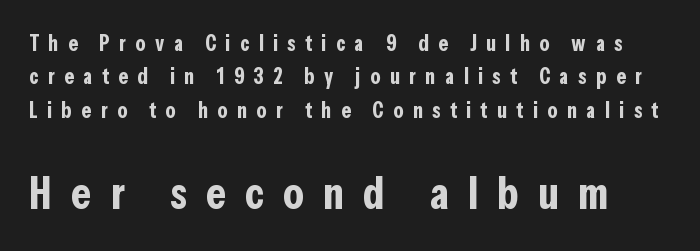
The image shows 45 px bold, condensed sans-serif type, upright; set normal line spacing (1.52x), unusually wide letter spacing (+0.43 em), not underlined; the second (bottom) block is 2.05x larger; low stroke contrast and a medium x-height.
